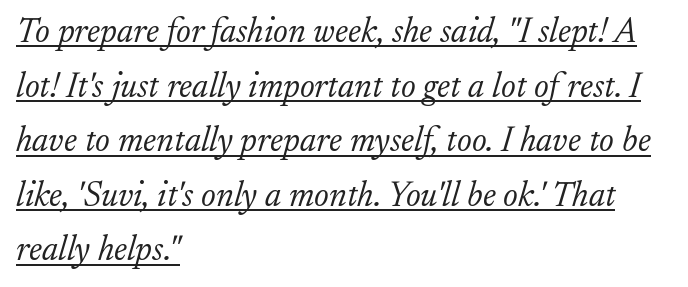
Vertical stems look standard width or narrower in stroke. Observe the serifs anchoring each vertical stroke in this sample. What's the leading like? Ordinary, nothing unusual. This sample uses an oblique cut, with every glyph tilted off the vertical. Horizontally, the lines are justified to the leading edge only. These lines are rendered in a variable-pitch font.
